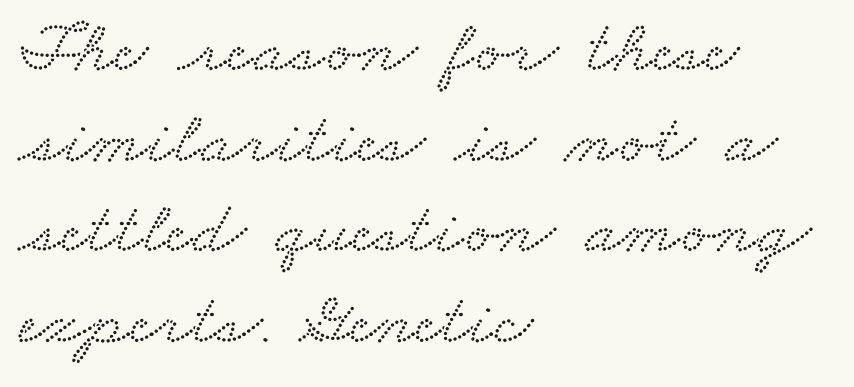
Clear beneath every line of the passage. The paragraph has a hard left edge and a soft right edge. Is the letter spacing exaggerated? No — it looks like the ordinary default. A typesetter would call this proportional, since set widths differ per character.
